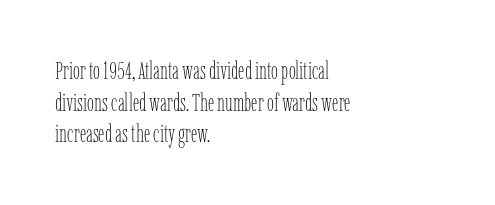
The characters are drawn with everyday or finer stroke widths. The string is rendered with underlining switched off. Leading matches the norm, producing a regular column. This sample uses plain, unmodified letter spacing.
